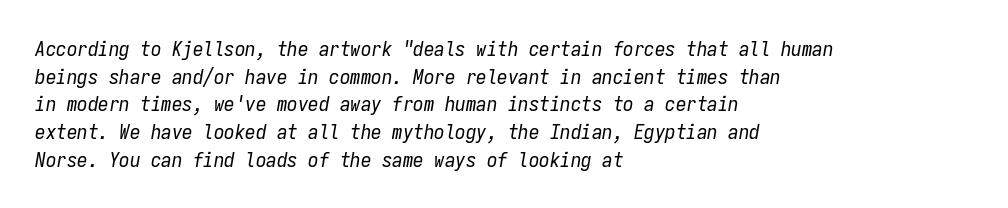
Q: Is the text bold? A: No.
Q: Is the text italic (slanted)? A: Yes, it leans right by about 9 degrees.
Q: Is the text underlined? A: No.
Q: How is the paragraph aligned? A: Left-aligned.
Q: Is the spacing between letters normal or unusually wide? A: Normal.
Q: Is the spacing between lines tight, normal or loose? A: Normal.
